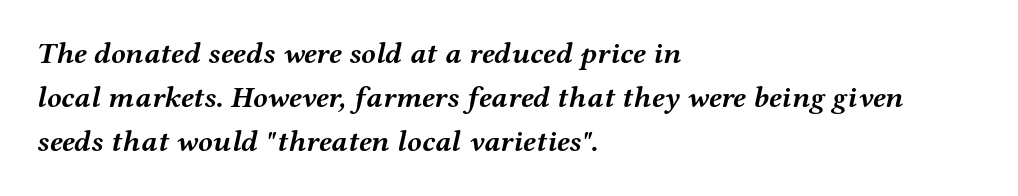
Q: Is the text bold? A: Yes.
Q: Is the text italic (slanted)? A: Yes, it leans right by about 12 degrees.
Q: Is the typeface a serif or a sans-serif typeface? A: Serif.
Q: Is the text underlined? A: No.
Q: How is the paragraph aligned? A: Left-aligned.
Q: Is the spacing between letters normal or unusually wide? A: Normal.
Q: Is the spacing between lines tight, normal or loose? A: Normal.
Q: Width (condensed, normal, or wide)? A: Wide.
Q: Stroke contrast? A: Medium.
Q: x-height? A: Medium.
Q: Monospaced? A: No.
